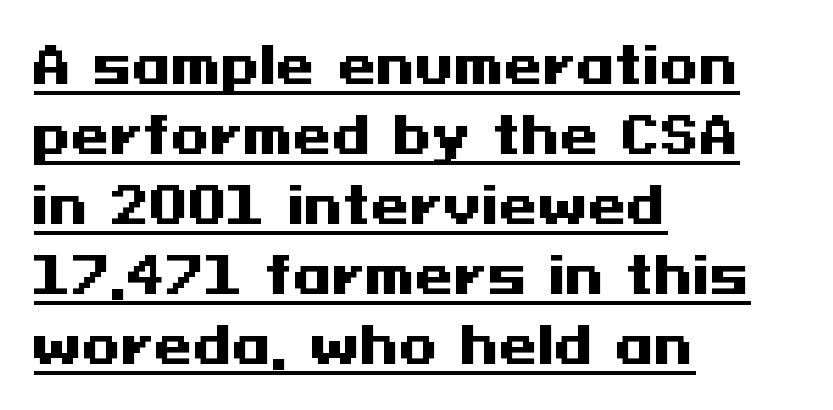
{"serif": "no", "italic": "no", "bold": "yes", "weight": "heavy", "width": "wide", "stroke_contrast": "medium", "x_height": "medium", "underline": "yes", "align": "left", "line_spacing": "normal", "line_spacing_ratio": 1.4, "letter_spacing": "normal", "letter_spacing_em": 0.0, "glyph_px": 50}
